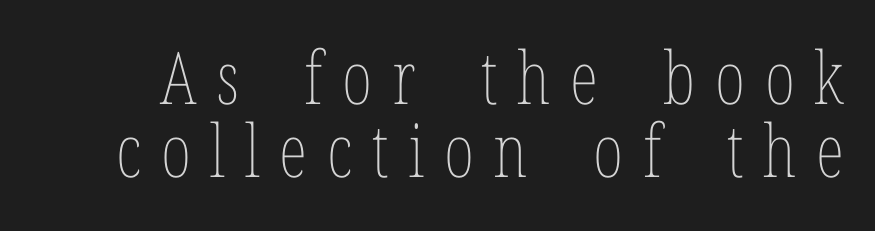
The image shows 73 px thin, condensed type, upright; set tight line spacing (1.0x), unusually wide letter spacing (+0.27 em), not underlined; low stroke contrast and a medium x-height.
